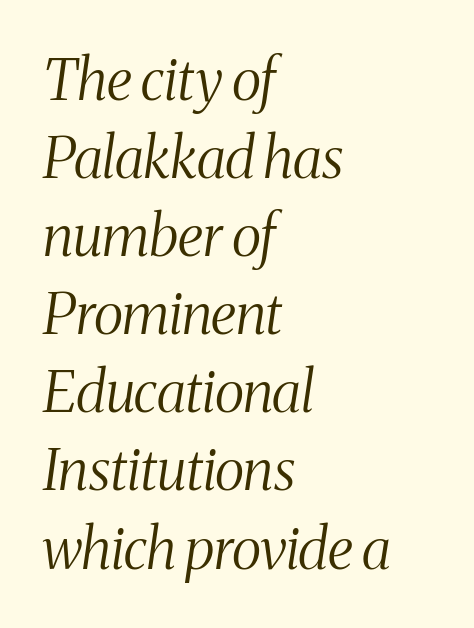
The image shows 57 px light, condensed serif type, italic (leaning right); set left-aligned, normal line spacing (1.37x), normal letter spacing, not underlined; medium stroke contrast and a medium x-height.
